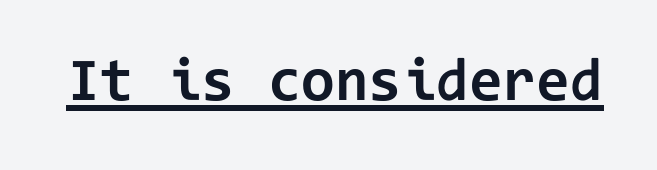
The image shows 61 px bold sans-serif type, upright, monospaced; set normal letter spacing, underlined; low stroke contrast and a medium x-height.
